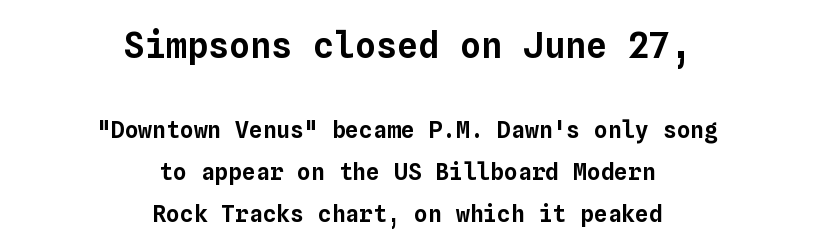
Q: Is the text italic (slanted)? A: No, it is upright.
Q: Is the text underlined? A: No.
Q: How is the paragraph aligned? A: Centered.
Q: Is the spacing between letters normal or unusually wide? A: Normal.
Q: Which block of text is set in a larger size, the first (top) or the second (bottom)? A: The first (top) one.
Q: Width (condensed, normal, or wide)? A: Normal.
Q: Stroke contrast? A: Low.
Q: x-height? A: Medium.
Q: Monospaced? A: Yes.
